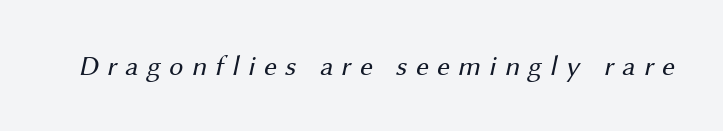
Varying glyph widths throughout — classic text-font behaviour. Weight: regular or lighter. Inter-character spacing is expanded well beyond the font's built-in metrics. The words here are not underlined.
